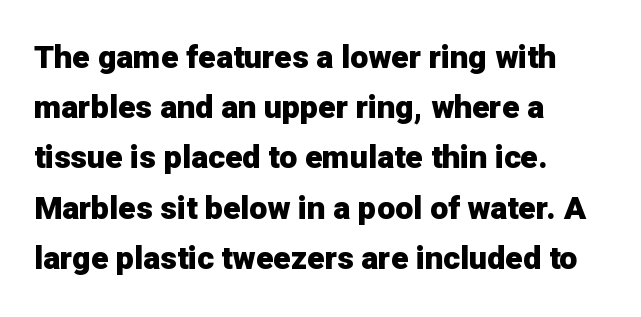
The image shows 32 px heavy sans-serif type, upright; set left-aligned, normal line spacing (1.57x), normal letter spacing, not underlined; low stroke contrast and a medium x-height.
